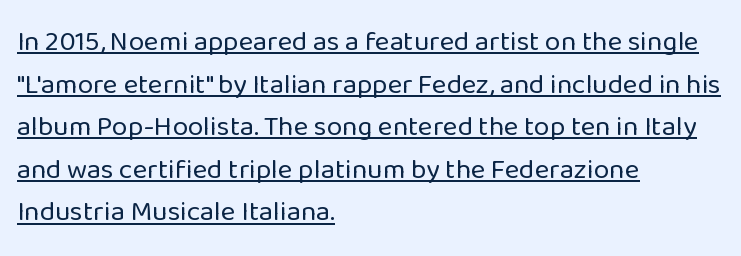
{"serif": "no", "italic": "no", "bold": "no", "weight": "regular", "width": "normal", "stroke_contrast": "low", "x_height": "medium", "monospaced": "no", "underline": "yes", "align": "left", "line_spacing": "normal", "line_spacing_ratio": 1.52, "letter_spacing": "normal", "letter_spacing_em": 0.0, "glyph_px": 28}
